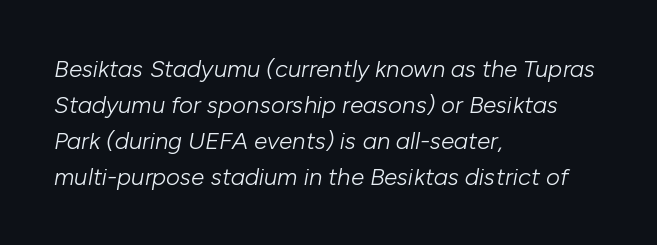
The image shows 24 px text type, italic (leaning right); set left-aligned, normal line spacing (1.5x), normal letter spacing, not underlined.
